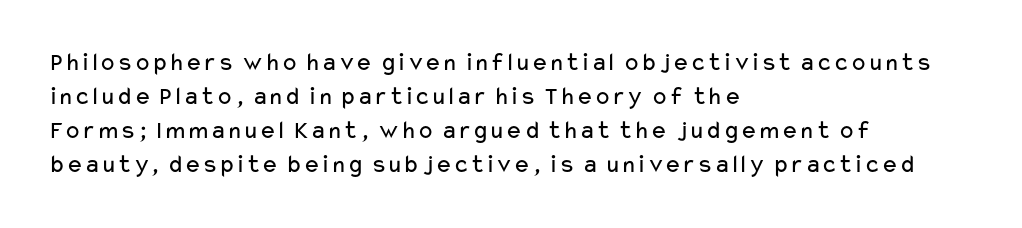
Q: Is the text bold? A: No.
Q: Is the text italic (slanted)? A: No, it is upright.
Q: Is the text underlined? A: No.
Q: How is the paragraph aligned? A: Left-aligned.
Q: Is the spacing between letters normal or unusually wide? A: Normal.
Q: Is the spacing between lines tight, normal or loose? A: Normal.
